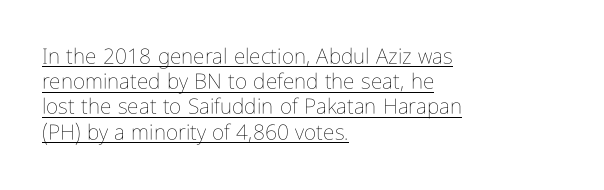
Default kerning and tracking; the words read as compact shapes. Unbolded letterforms with no extra heft. The string is rendered with underlining switched on. Does the lettering tilt? It doesn't — this is upright. The rag falls on the right side of this text block.
